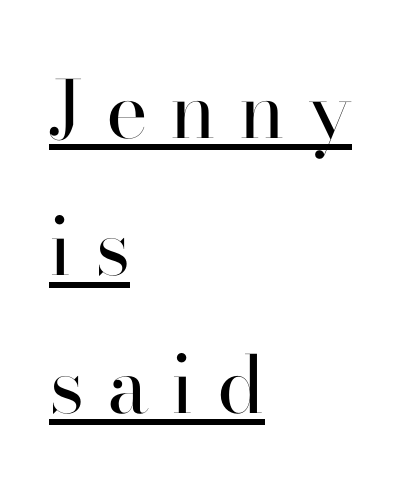
Q: Is the text bold? A: No.
Q: Is the text italic (slanted)? A: No, it is upright.
Q: Is the typeface a serif or a sans-serif typeface? A: Serif.
Q: Is the text underlined? A: Yes.
Q: How is the paragraph aligned? A: Left-aligned.
Q: Is the spacing between letters normal or unusually wide? A: Unusually wide.
Q: Width (condensed, normal, or wide)? A: Normal.
Q: Stroke contrast? A: High.
Q: x-height? A: Small.
Q: Monospaced? A: No.
